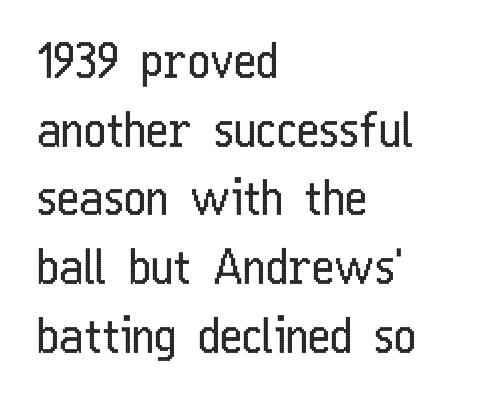
Tracking value appears to be zero — textbook default spacing. This is sans-serif lettering, the kind often seen on screens and signage. Each line starts at the same left margin while the right side varies. This rendering features lettering with no underline. Each new line begins a customary step beneath the previous one. Every character sits straight up, as roman type does.
